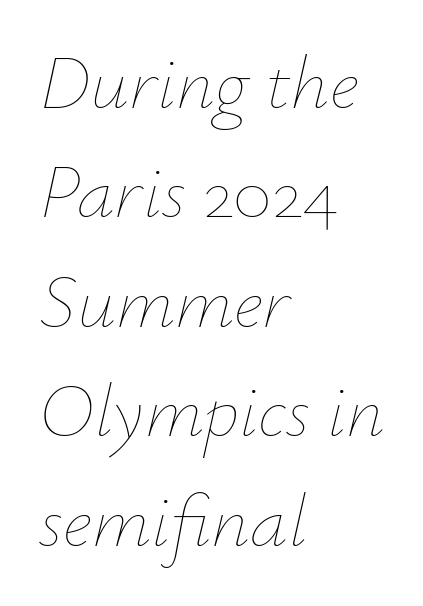
{"italic": "yes", "lean": "right", "slant_degrees": 12, "bold": "no", "weight": "thin", "width": "normal", "stroke_contrast": "low", "x_height": "small", "monospaced": "no", "underline": "no", "align": "left", "line_spacing": "normal", "line_spacing_ratio": 1.44, "letter_spacing": "normal", "letter_spacing_em": 0.0, "glyph_px": 76}
